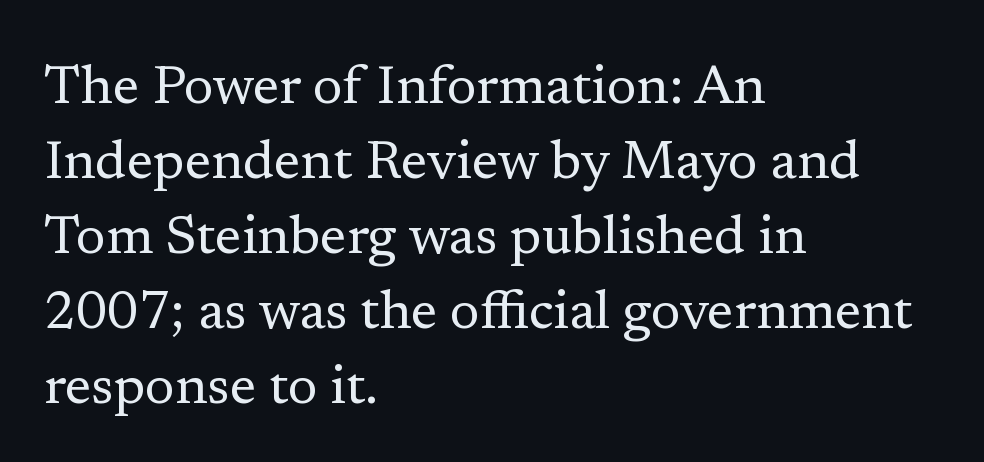
Unbolded letterforms with no extra heft. Does the leading feel generous? No, just average. The setting favours the left margin, as ordinary paragraphs usually do. Style check: upright. Stroke terminals: seriffed. Here the designer chose a conventional face with non-uniform glyph widths.
